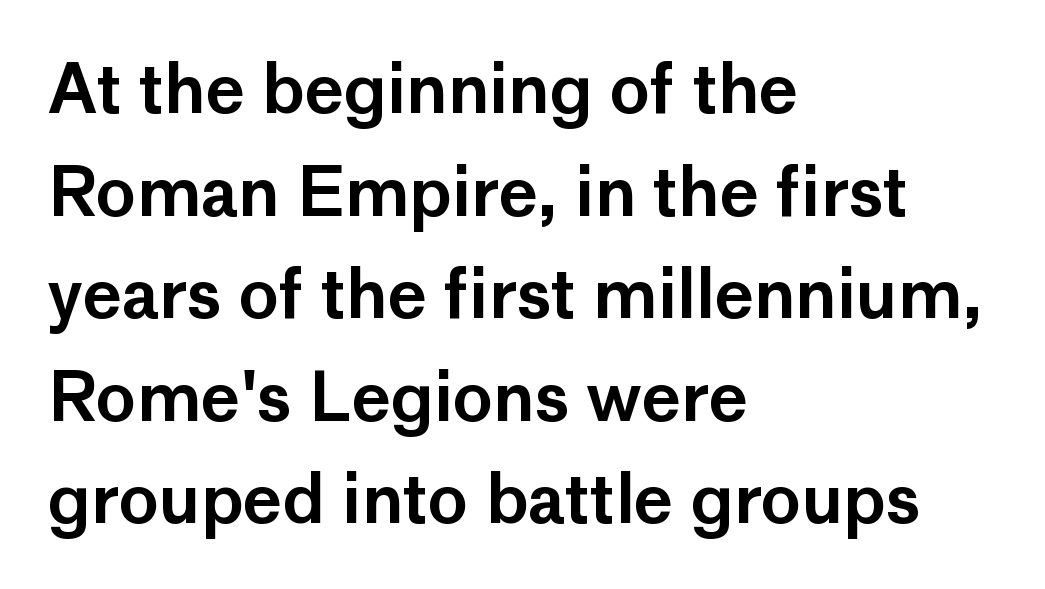
{"serif": "no", "italic": "no", "width": "normal", "stroke_contrast": "low", "x_height": "medium", "monospaced": "no", "underline": "no", "align": "left", "line_spacing": "normal", "line_spacing_ratio": 1.53, "letter_spacing": "normal", "letter_spacing_em": 0.0, "glyph_px": 67}
